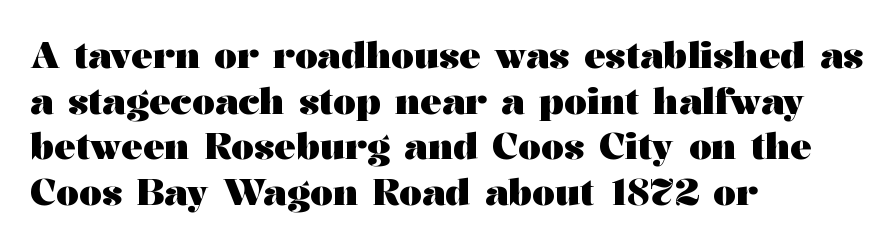
{"serif": "yes", "italic": "no", "bold": "yes", "weight": "heavy", "width": "wide", "stroke_contrast": "medium", "x_height": "medium", "monospaced": "no", "underline": "no", "align": "left", "line_spacing": "normal", "line_spacing_ratio": 1.27, "letter_spacing": "normal", "letter_spacing_em": 0.0, "glyph_px": 36}
